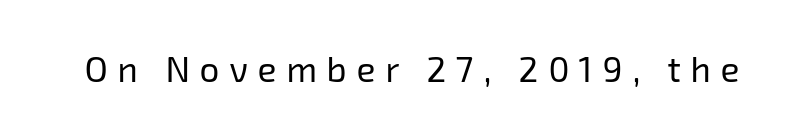
The font sits on the lighter half of the weight spectrum, regular included. The rendering uses natural spacing where letterforms have individual widths. The characters display no serif detailing; their extremities are plain. The tracking jumps out immediately: characters are airy and widely separated. Glance below the letters and you will spot only blank space.
